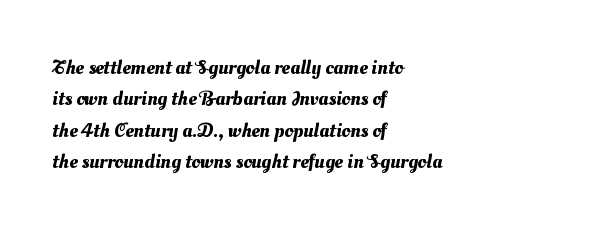
{"underline": "no", "align": "left", "line_spacing": "normal", "line_spacing_ratio": 1.49, "letter_spacing": "normal", "letter_spacing_em": 0.0, "glyph_px": 21}
